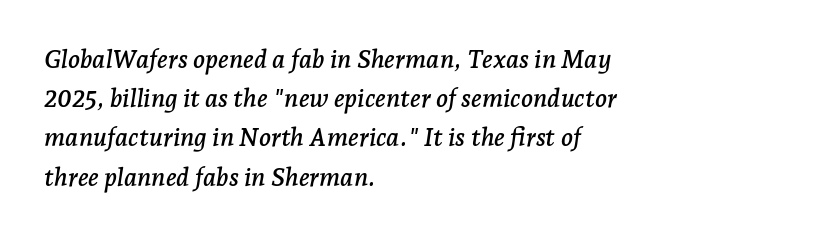
Q: Is the text italic (slanted)? A: Yes, it leans right by about 7 degrees.
Q: Is the text underlined? A: No.
Q: How is the paragraph aligned? A: Left-aligned.
Q: Is the spacing between letters normal or unusually wide? A: Normal.
Q: Is the spacing between lines tight, normal or loose? A: Normal.
